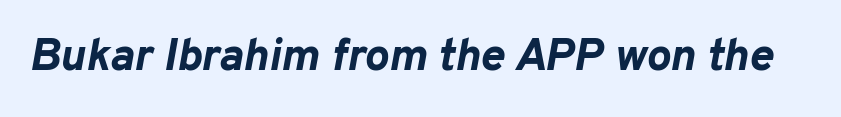
Q: Is the text bold? A: Yes.
Q: Is the text italic (slanted)? A: Yes, it leans right by about 10 degrees.
Q: Is the text underlined? A: No.
Q: Is the spacing between letters normal or unusually wide? A: Normal.
Q: Width (condensed, normal, or wide)? A: Normal.
Q: Stroke contrast? A: Low.
Q: x-height? A: Medium.
Q: Monospaced? A: No.
